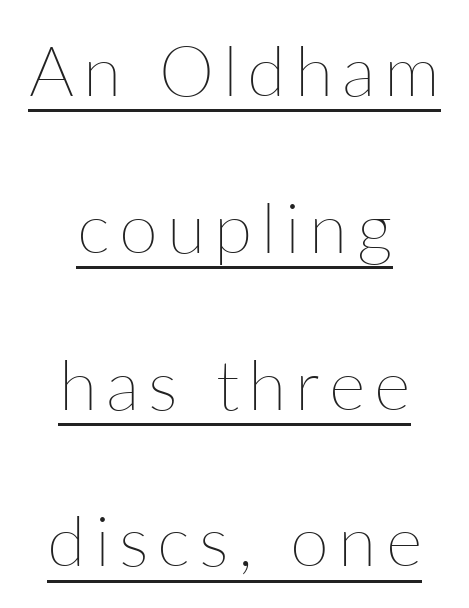
{"italic": "no", "bold": "no", "weight": "thin", "width": "normal", "stroke_contrast": "low", "x_height": "medium", "monospaced": "no", "underline": "yes", "align": "center", "line_spacing": "loose", "line_spacing_ratio": 2.24, "glyph_px": 70}
